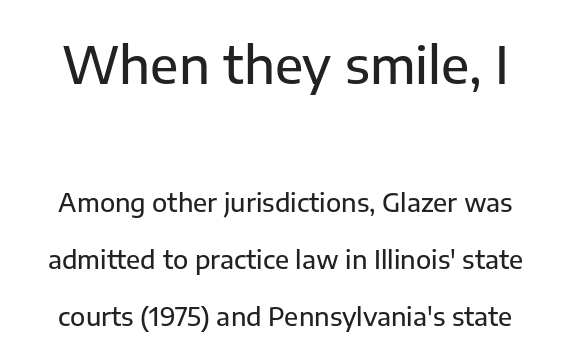
If you measured baseline to baseline, you'd find a long distance. Visually, the top section dominates because its glyphs are scaled up. Unlike italic type, these characters show no tilt at all. The rendering keeps characters at their native spacing.
